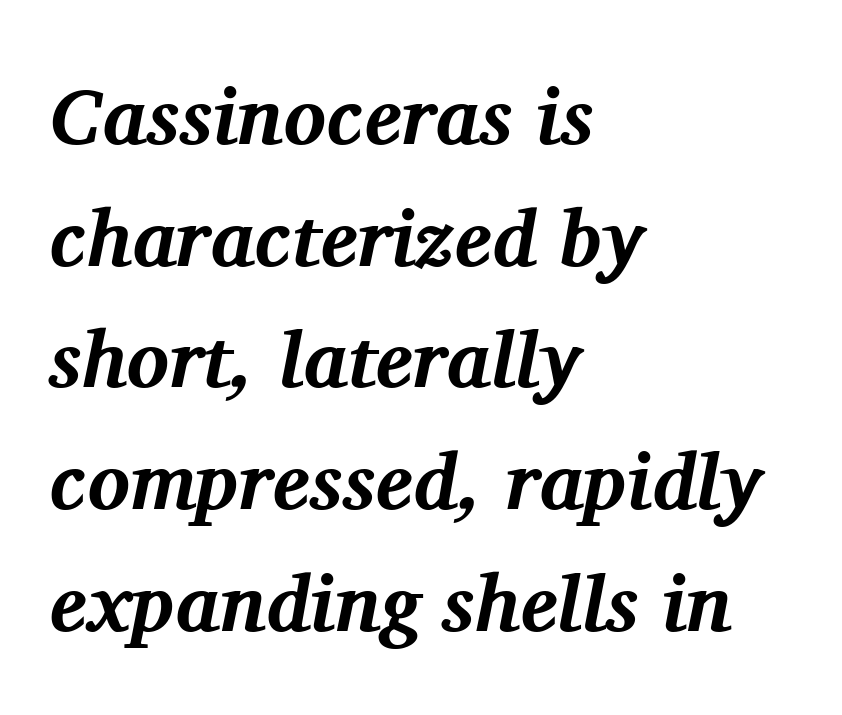
The passage shown has conventional tracking throughout. You could not count columns in this text — the font is proportionally spaced. This is heavy type, rendered in bold. The passage is arranged the way most books set body copy — flush left.
